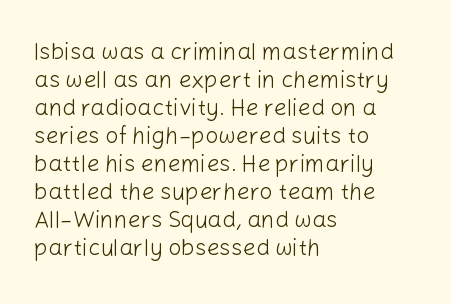
Q: Is the text bold? A: No.
Q: Is the text italic (slanted)? A: No, it is upright.
Q: Is the text underlined? A: No.
Q: How is the paragraph aligned? A: Left-aligned.
Q: Is the spacing between letters normal or unusually wide? A: Normal.
